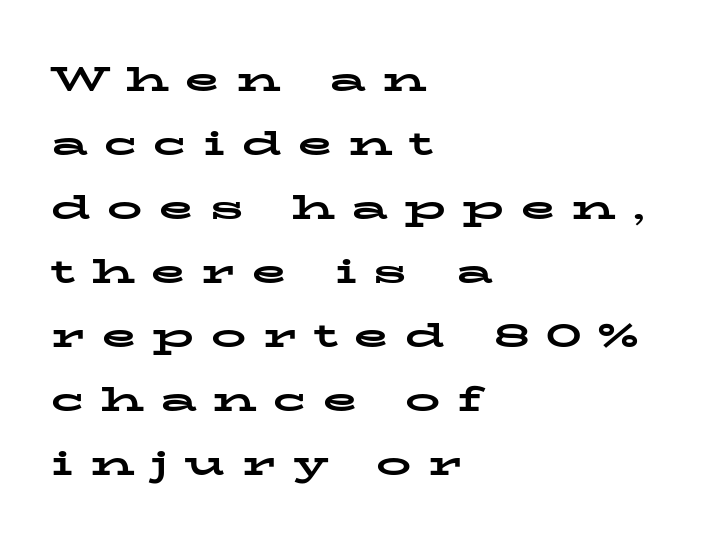
Q: Is the text bold? A: Yes.
Q: Is the text italic (slanted)? A: No, it is upright.
Q: Is the typeface a serif or a sans-serif typeface? A: Serif.
Q: Is the text underlined? A: No.
Q: How is the paragraph aligned? A: Left-aligned.
Q: Is the spacing between letters normal or unusually wide? A: Unusually wide.
Q: Width (condensed, normal, or wide)? A: Wide.
Q: Stroke contrast? A: Low.
Q: x-height? A: Medium.
Q: Monospaced? A: No.
